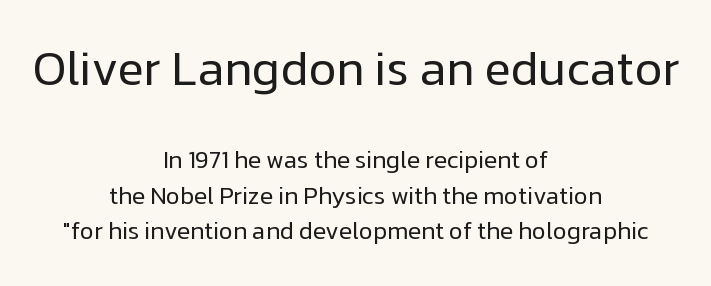
Q: Is the text bold? A: No.
Q: Is the text italic (slanted)? A: No, it is upright.
Q: Is the typeface a serif or a sans-serif typeface? A: Sans-serif.
Q: Is the text underlined? A: No.
Q: How is the paragraph aligned? A: Centered.
Q: Is the spacing between letters normal or unusually wide? A: Normal.
Q: Is the spacing between lines tight, normal or loose? A: Normal.
Q: Which block of text is set in a larger size, the first (top) or the second (bottom)? A: The first (top) one.
Q: Width (condensed, normal, or wide)? A: Normal.
Q: Stroke contrast? A: Low.
Q: x-height? A: Medium.
Q: Monospaced? A: No.
